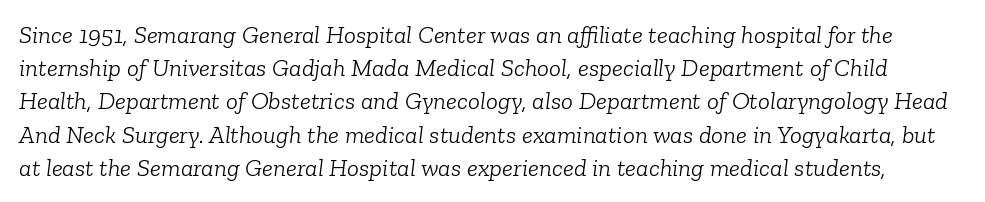
The image shows 25 px text type, italic (leaning right); set normal line spacing (1.33x), normal letter spacing, not underlined.
